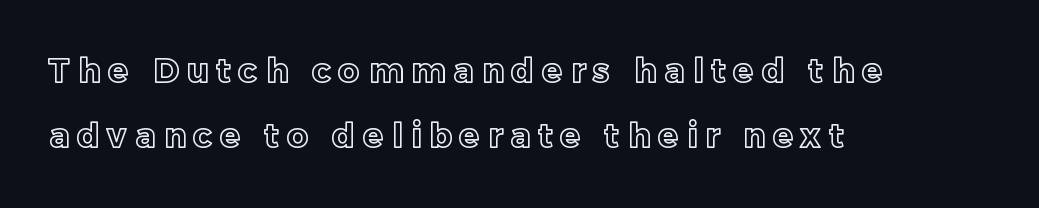
A classic flush-left, rag-right setting is used for this passage. The gap between lines stays unmarked. The passage shown is typed in a proportional face where columns would drift. Tracking here is generous; glyphs stand well apart from one another. Designer's note — italics off, roman on.
